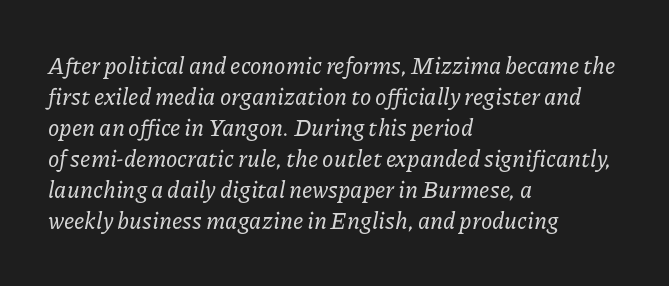
{"italic": "yes", "lean": "right", "slant_degrees": 11, "underline": "no", "align": "left", "line_spacing": "normal", "line_spacing_ratio": 1.35, "letter_spacing": "normal", "letter_spacing_em": 0.0, "glyph_px": 23}
